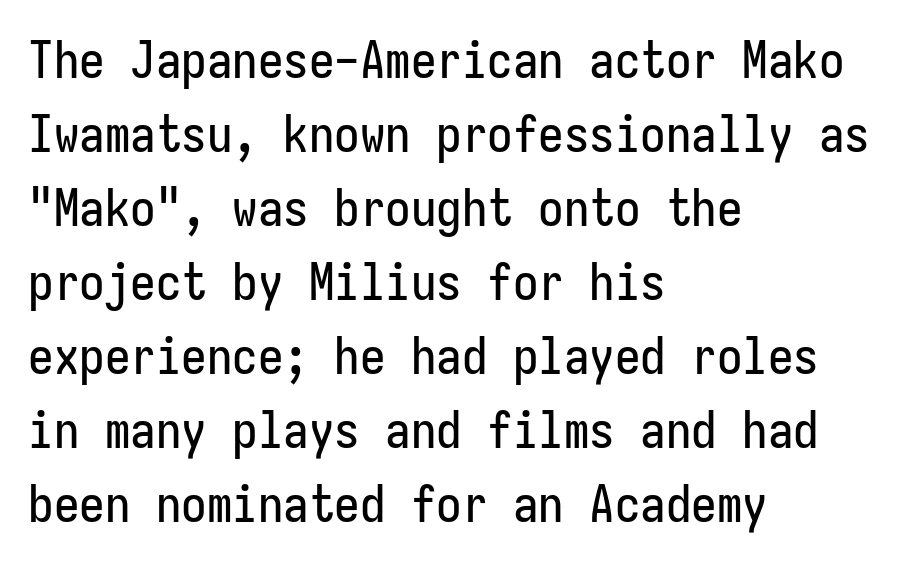
{"serif": "no", "italic": "no", "width": "condensed", "stroke_contrast": "low", "x_height": "medium", "underline": "no", "align": "left", "line_spacing": "normal", "line_spacing_ratio": 1.45, "letter_spacing": "normal", "letter_spacing_em": 0.0, "glyph_px": 51}
